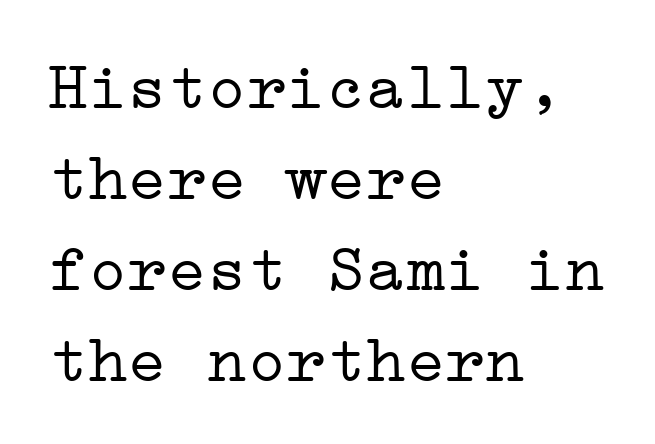
{"serif": "yes", "italic": "no", "bold": "no", "weight": "light", "width": "wide", "stroke_contrast": "low", "x_height": "medium", "underline": "no", "align": "left", "line_spacing": "normal", "line_spacing_ratio": 1.38, "letter_spacing": "normal", "letter_spacing_em": 0.0, "glyph_px": 66}
